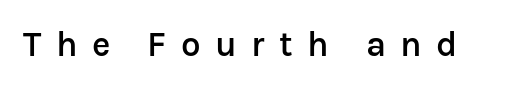
The image shows 35 px semibold sans-serif type, upright; set unusually wide letter spacing (+0.41 em), not underlined; low stroke contrast and a medium x-height.
